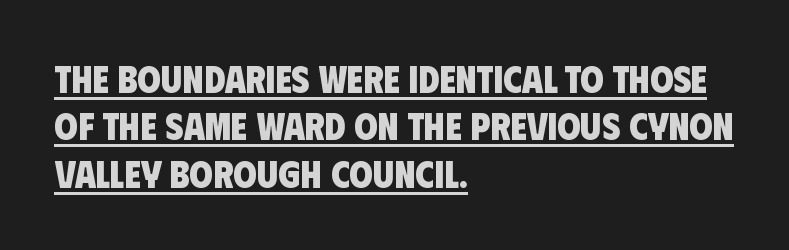
This sample has the flowing, uneven cadence of proportional lettering. The passage is arranged the way most books set body copy — flush left. The sample has been set heavy, in full bold. Look at the tracking — it's just the regular setting, nothing added. Unlike a traditional serif, this face leaves its strokes unadorned.
